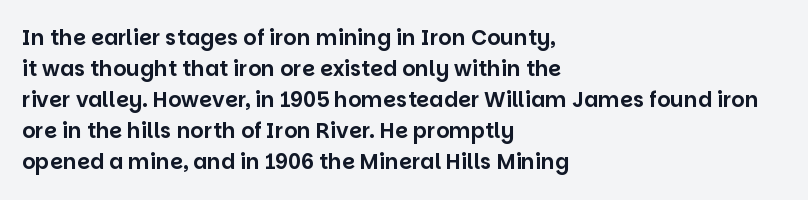
Q: Is the text italic (slanted)? A: No, it is upright.
Q: Is the text underlined? A: No.
Q: How is the paragraph aligned? A: Left-aligned.
Q: Is the spacing between letters normal or unusually wide? A: Normal.
Q: Is the spacing between lines tight, normal or loose? A: Normal.
